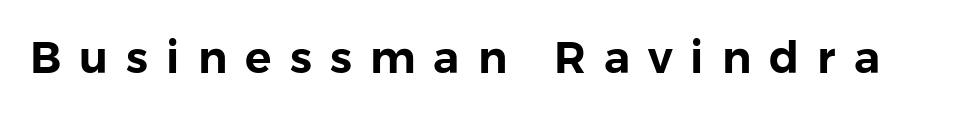
This rendering employs a face without finishing strokes, i.e., a sans-serif. This rendering features lettering with no underline. You can tell it's not italic because the verticals are truly vertical. How are the letters spaced? Widely, with obvious added tracking. Each letter keeps its own natural width here, so spacing adapts to shape.
